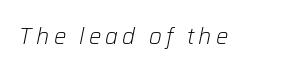
Weight: in the light-to-regular range. The glyphs are unaccompanied by any horizontal stroke below them. Every character sits at an angle, as italics do.
